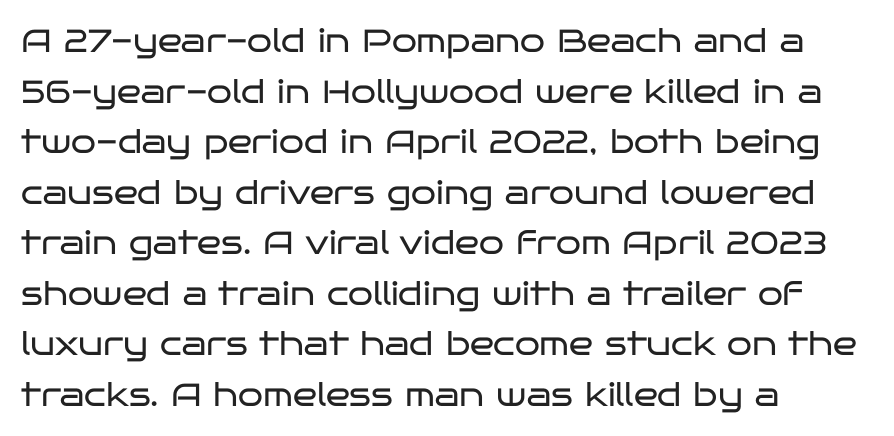
Q: Is the text bold? A: No.
Q: Is the text italic (slanted)? A: No, it is upright.
Q: Is the typeface a serif or a sans-serif typeface? A: Sans-serif.
Q: Is the text underlined? A: No.
Q: How is the paragraph aligned? A: Left-aligned.
Q: Is the spacing between letters normal or unusually wide? A: Normal.
Q: Is the spacing between lines tight, normal or loose? A: Normal.
Q: Width (condensed, normal, or wide)? A: Wide.
Q: Stroke contrast? A: Low.
Q: x-height? A: Large.
Q: Monospaced? A: No.
